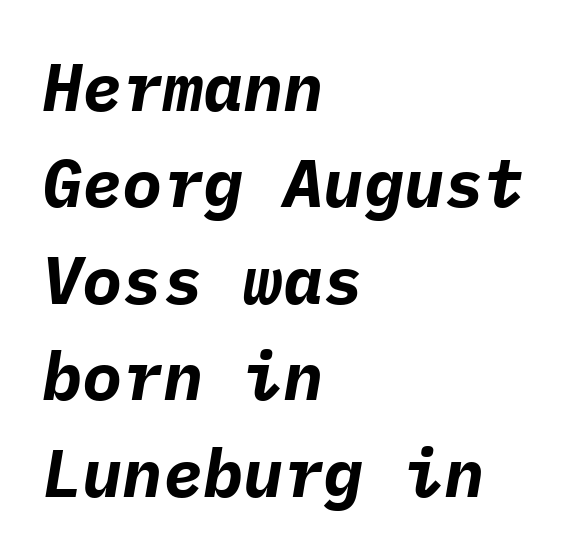
{"italic": "yes", "lean": "right", "slant_degrees": 9, "bold": "yes", "weight": "bold", "width": "normal", "stroke_contrast": "low", "x_height": "medium", "monospaced": "yes", "underline": "no", "align": "left", "line_spacing": "normal", "line_spacing_ratio": 1.44, "letter_spacing": "normal", "letter_spacing_em": 0.0, "glyph_px": 67}
